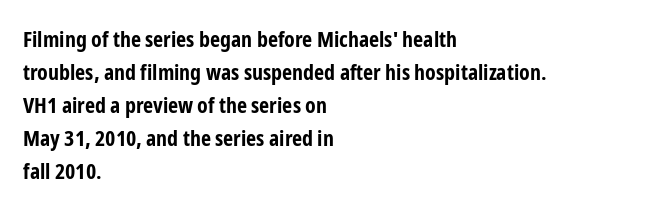
You'd pick this weight for a headline — it's a proper bold. The lettering holds an erect, upright posture throughout. Glance below the letters and you will spot only blank space. Layout note: lines flush left. Characters follow at the spacing the type designer built in. These lines sit exactly where default settings would place them.
